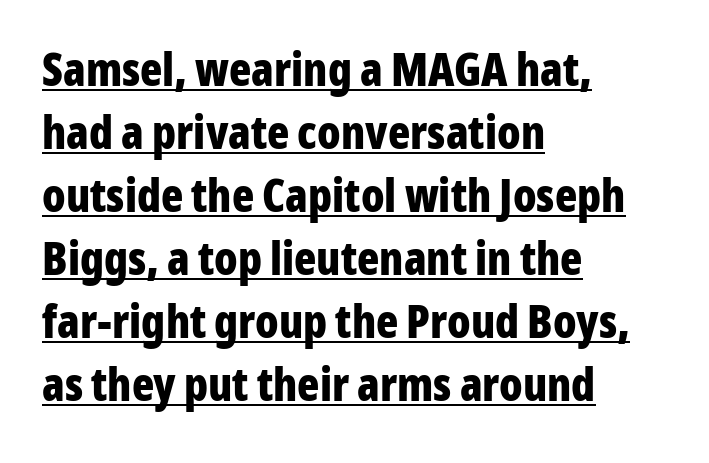
Q: Is the text bold? A: Yes.
Q: Is the text italic (slanted)? A: No, it is upright.
Q: Is the typeface a serif or a sans-serif typeface? A: Sans-serif.
Q: Is the text underlined? A: Yes.
Q: How is the paragraph aligned? A: Left-aligned.
Q: Is the spacing between letters normal or unusually wide? A: Normal.
Q: Is the spacing between lines tight, normal or loose? A: Normal.
Q: Width (condensed, normal, or wide)? A: Condensed.
Q: Stroke contrast? A: Low.
Q: x-height? A: Medium.
Q: Monospaced? A: No.
